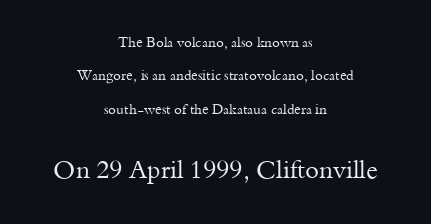
The image shows 25 px text type, upright; set centered, loose line spacing (2.39x), normal letter spacing, not underlined; the second (bottom) block is 1.79x larger.
